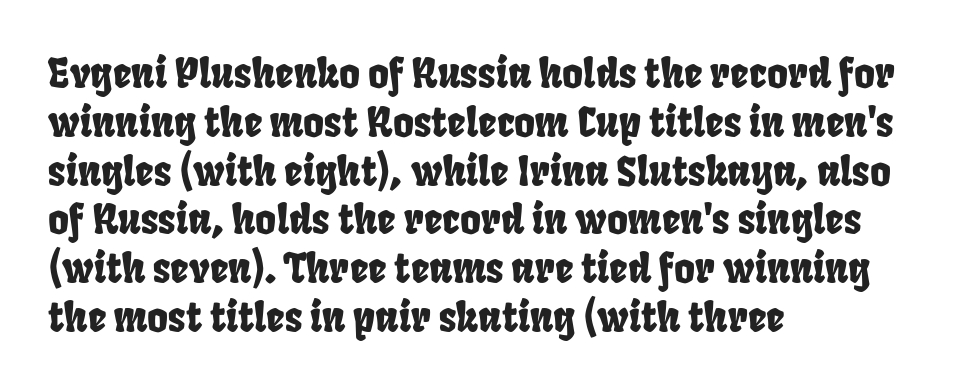
Does the copy run flush right? No — it runs flush left. Varying glyph widths throughout — classic text-font behaviour. Plain, unruled lines of type. Serif or sans? Sans — the stroke terminals are bare. Students, note that the glyphs here touch the page at normal intervals.
